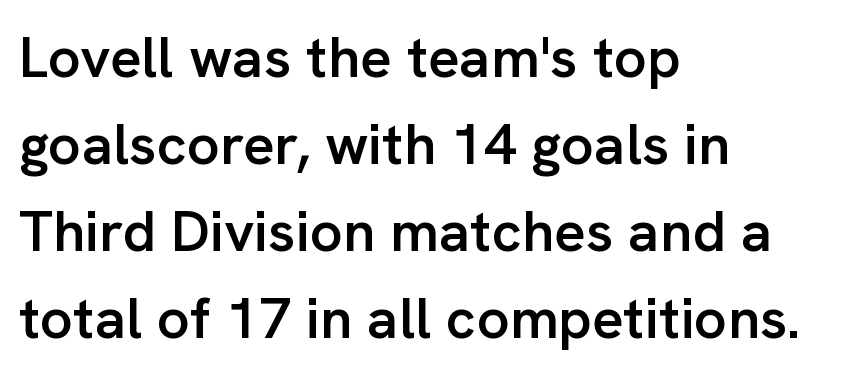
The gaps between neighbouring characters are ordinary and unremarkable. Character widths vary here, with narrow letters taking less room than wide ones. The letters stand straight up with perfectly vertical stems. Line starts are locked; line ends wander. Serif or sans? Sans — the stroke terminals are bare.
